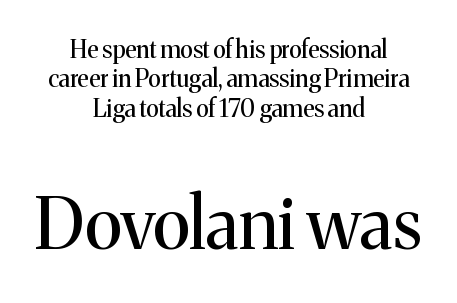
{"serif": "yes", "italic": "no", "bold": "no", "weight": "regular", "width": "normal", "stroke_contrast": "medium", "x_height": "medium", "monospaced": "no", "underline": "no", "align": "center", "line_spacing_ratio": 1.22, "letter_spacing": "normal", "letter_spacing_em": 0.0, "larger_block": "second", "size_ratio": 2.96, "glyph_px": 71}
